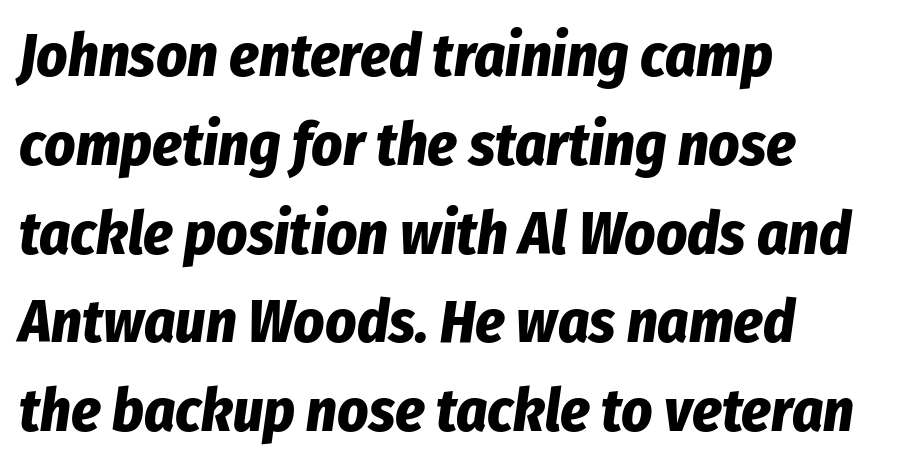
Regular leading. Students, this is bold: see how much ink each stroke carries. Every row of glyphs begins at an identical x-position on the left. A typesetter would call this zero additional tracking. Notice how the stems are inclined rather than vertical — that's the hallmark of italics.
